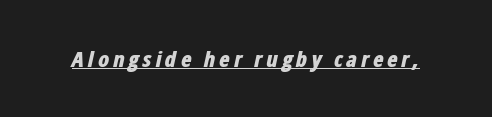
Check the space under the baseline: a stroke is drawn there. Each glyph is drawn with heavy, bold strokes. Looking at the ascenders, they clearly lean.
